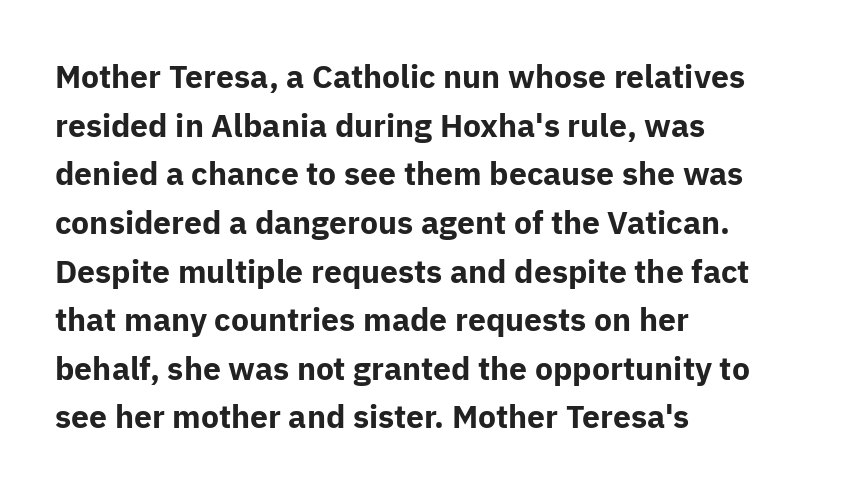
Q: Is the text bold? A: Yes.
Q: Is the text italic (slanted)? A: No, it is upright.
Q: Is the typeface a serif or a sans-serif typeface? A: Sans-serif.
Q: Is the text underlined? A: No.
Q: How is the paragraph aligned? A: Left-aligned.
Q: Is the spacing between letters normal or unusually wide? A: Normal.
Q: Is the spacing between lines tight, normal or loose? A: Normal.
Q: Width (condensed, normal, or wide)? A: Normal.
Q: Stroke contrast? A: Low.
Q: x-height? A: Medium.
Q: Monospaced? A: No.
